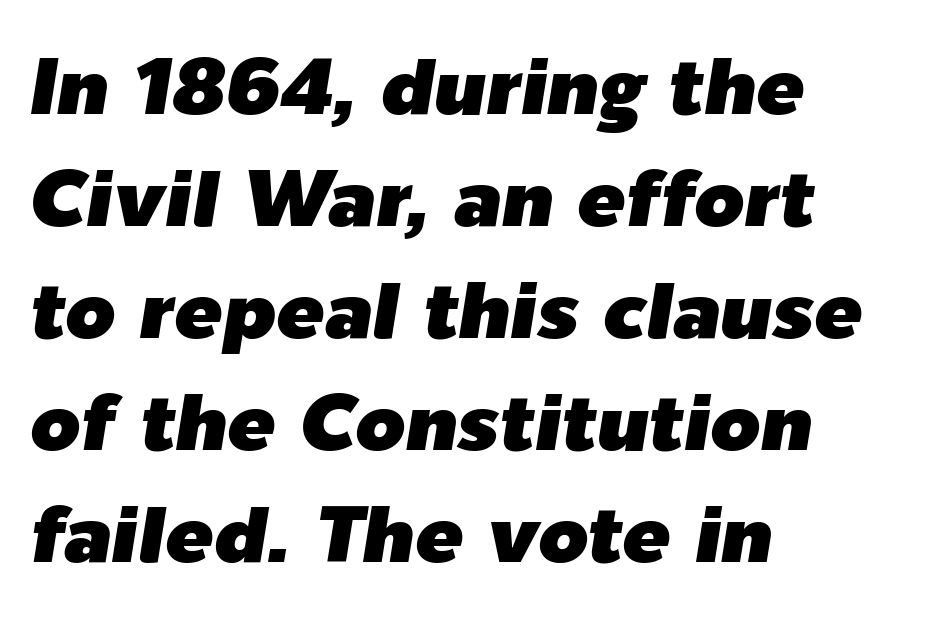
Q: Is the text italic (slanted)? A: Yes, it leans right by about 9 degrees.
Q: Is the text underlined? A: No.
Q: How is the paragraph aligned? A: Left-aligned.
Q: Is the spacing between letters normal or unusually wide? A: Normal.
Q: Is the spacing between lines tight, normal or loose? A: Normal.
Q: Width (condensed, normal, or wide)? A: Normal.
Q: Stroke contrast? A: Low.
Q: x-height? A: Medium.
Q: Monospaced? A: No.
